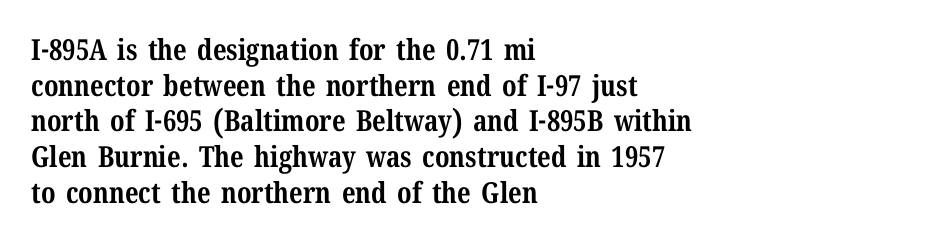
Q: Is the text bold? A: Yes.
Q: Is the text italic (slanted)? A: No, it is upright.
Q: Is the typeface a serif or a sans-serif typeface? A: Serif.
Q: Is the text underlined? A: No.
Q: How is the paragraph aligned? A: Left-aligned.
Q: Is the spacing between letters normal or unusually wide? A: Normal.
Q: Width (condensed, normal, or wide)? A: Normal.
Q: Stroke contrast? A: Medium.
Q: x-height? A: Medium.
Q: Monospaced? A: No.
